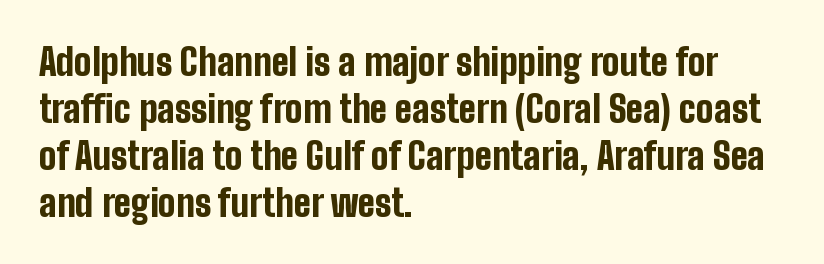
You could call the tracking neutral — neither tight nor loose. Does the type have serifs? No, each stem ends abruptly. Look at the stroke-to-counter ratio: heavy, a bold. Every stem runs plumb, perpendicular to the baseline. A bare baseline throughout the passage.
